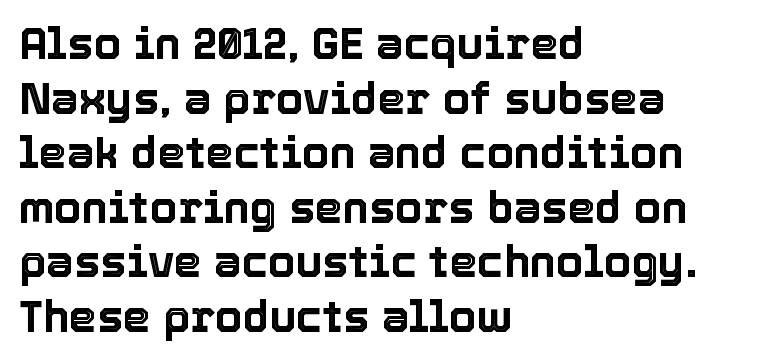
The image shows 44 px text type, upright; set left-aligned, line spacing 1.24x, normal letter spacing, not underlined; a medium x-height.
